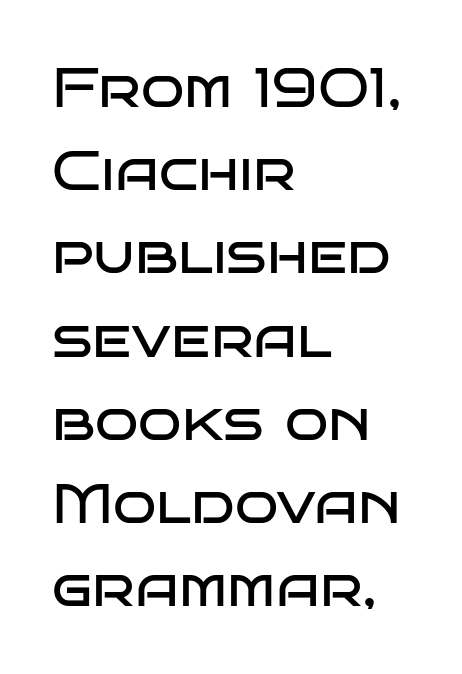
The image shows 57 px regular-weight, wide sans-serif type, upright; set left-aligned, normal line spacing (1.46x), normal letter spacing, not underlined; low stroke contrast and a large x-height.
